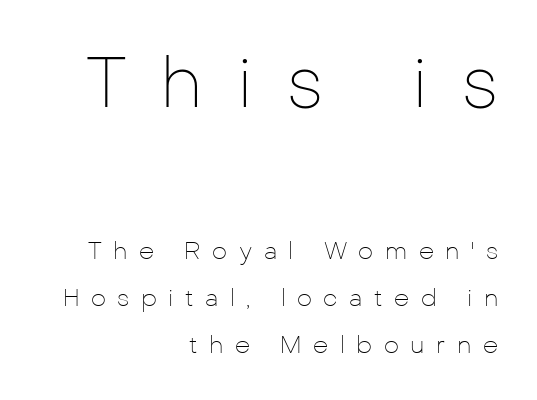
Q: Is the text bold? A: No.
Q: Is the text italic (slanted)? A: No, it is upright.
Q: Is the typeface a serif or a sans-serif typeface? A: Sans-serif.
Q: Is the text underlined? A: No.
Q: How is the paragraph aligned? A: Right-aligned.
Q: Is the spacing between letters normal or unusually wide? A: Unusually wide.
Q: Is the spacing between lines tight, normal or loose? A: Loose.
Q: Which block of text is set in a larger size, the first (top) or the second (bottom)? A: The first (top) one.
Q: Width (condensed, normal, or wide)? A: Normal.
Q: Stroke contrast? A: Low.
Q: x-height? A: Medium.
Q: Monospaced? A: No.
